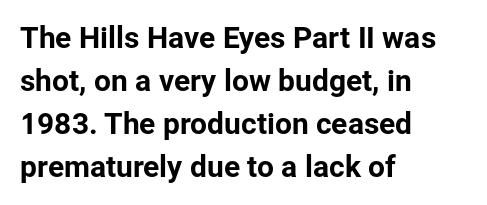
{"serif": "no", "italic": "no", "width": "normal", "stroke_contrast": "low", "x_height": "medium", "monospaced": "no", "underline": "no", "align": "left", "line_spacing": "normal", "line_spacing_ratio": 1.43, "letter_spacing": "normal", "letter_spacing_em": 0.0, "glyph_px": 30}
